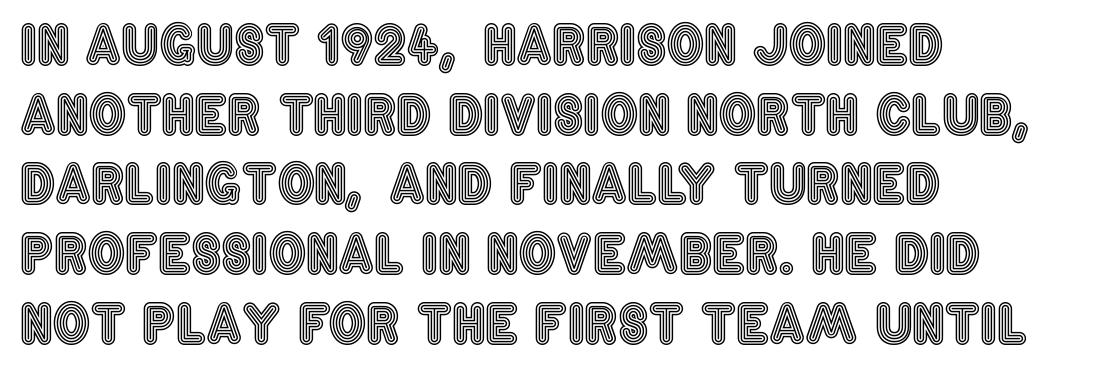
Q: Is the text italic (slanted)? A: No, it is upright.
Q: Is the text underlined? A: No.
Q: How is the paragraph aligned? A: Left-aligned.
Q: Is the spacing between letters normal or unusually wide? A: Normal.
Q: Is the spacing between lines tight, normal or loose? A: Normal.
Q: Width (condensed, normal, or wide)? A: Condensed.
Q: x-height? A: Large.
Q: Monospaced? A: No.
